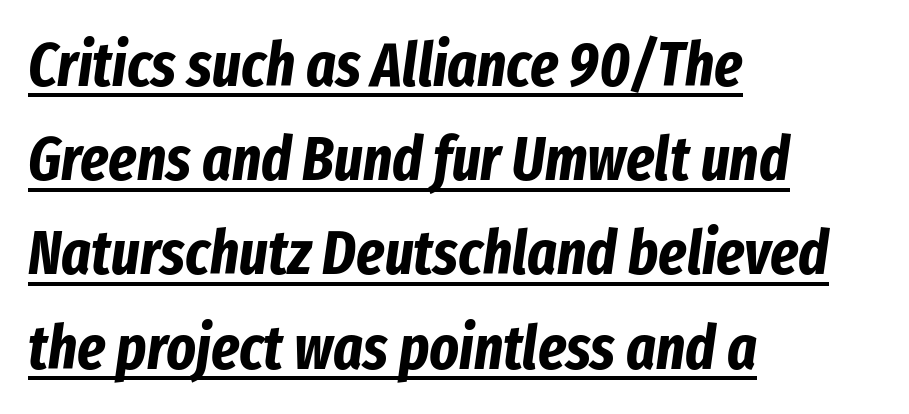
Q: Is the text bold? A: Yes.
Q: Is the text italic (slanted)? A: Yes, it leans right by about 8 degrees.
Q: Is the text underlined? A: Yes.
Q: How is the paragraph aligned? A: Left-aligned.
Q: Is the spacing between letters normal or unusually wide? A: Normal.
Q: Is the spacing between lines tight, normal or loose? A: Normal.
Q: Width (condensed, normal, or wide)? A: Condensed.
Q: Stroke contrast? A: Low.
Q: x-height? A: Medium.
Q: Monospaced? A: No.
